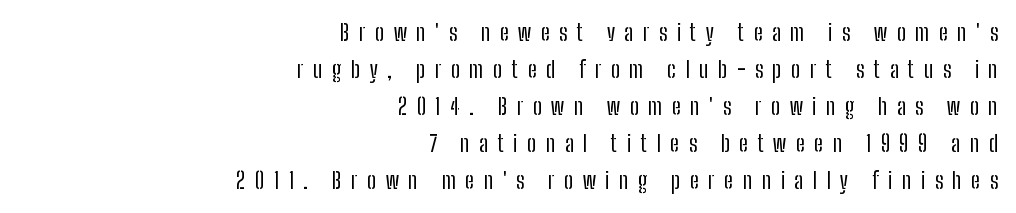
Weight: in the light-to-regular range. Students, observe: this is what conventionally led text looks like. The ragged edge is on the left, which tells us the setting is flush right. Rendered with straight, roman letterforms. Words float on clear page, feet unadorned.
